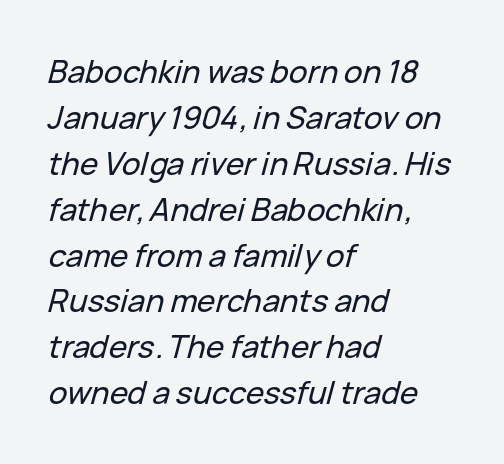
The letterforms sit shoulder to shoulder at normal distance. Whoever set this chose a conventional vertical rhythm. Emphasis-style slanted type is in use. This sample has the flowing, uneven cadence of proportional lettering. Just letters on the line, the space beneath them empty.
